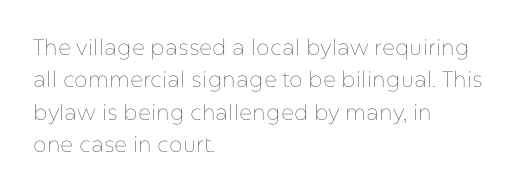
{"italic": "no", "bold": "no", "underline": "no", "align": "left", "line_spacing": "normal", "line_spacing_ratio": 1.47, "letter_spacing": "normal", "letter_spacing_em": 0.0, "glyph_px": 22}
